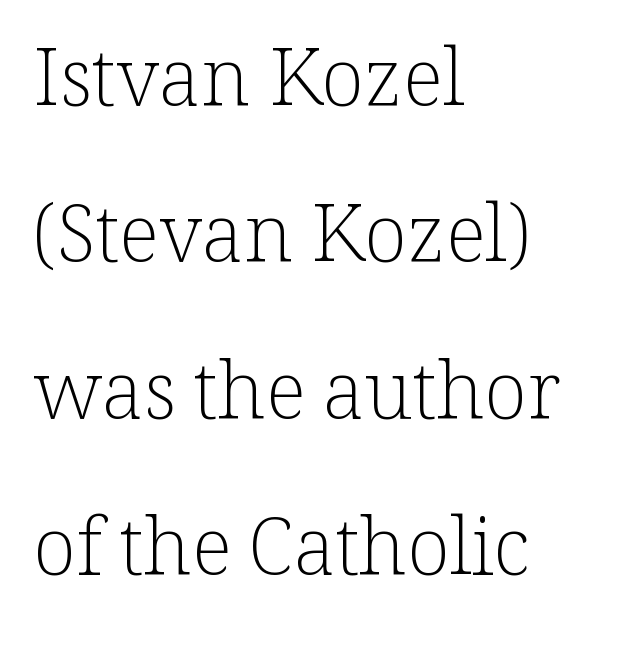
{"serif": "yes", "italic": "no", "bold": "no", "weight": "light", "width": "normal", "stroke_contrast": "low", "x_height": "medium", "monospaced": "no", "underline": "no", "align": "left", "line_spacing": "loose", "line_spacing_ratio": 1.98, "letter_spacing": "normal", "letter_spacing_em": 0.0, "glyph_px": 79}
